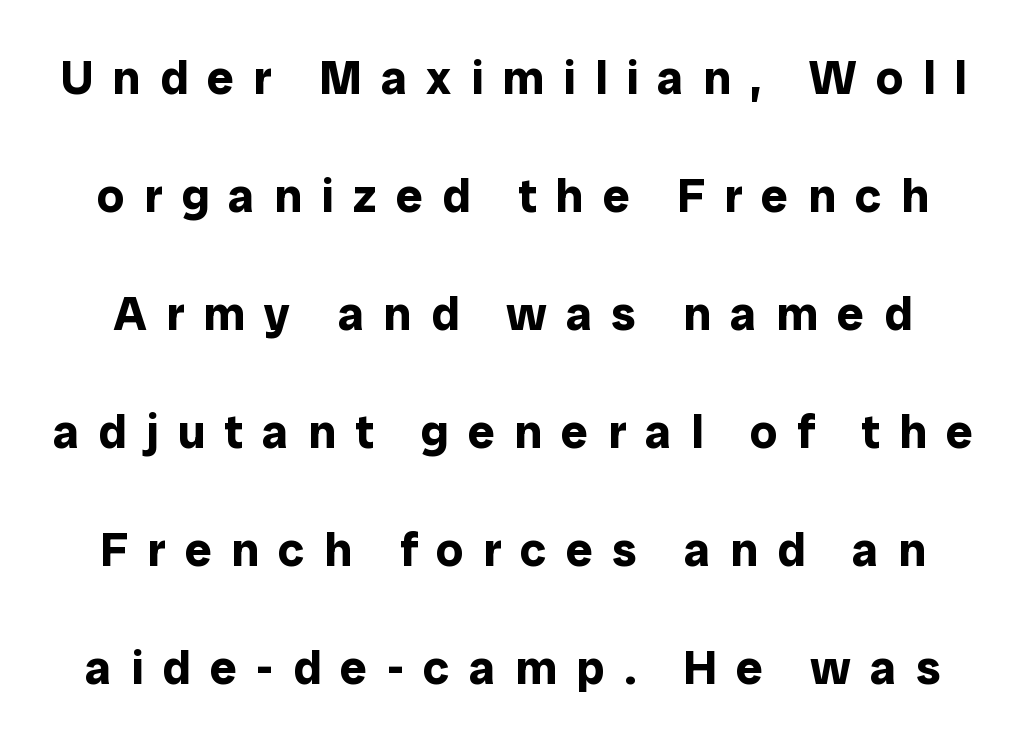
{"serif": "no", "italic": "no", "bold": "yes", "weight": "bold", "width": "normal", "stroke_contrast": "low", "x_height": "medium", "monospaced": "no", "underline": "no", "line_spacing": "loose", "line_spacing_ratio": 2.46, "letter_spacing": "wide", "letter_spacing_em": 0.4, "glyph_px": 48}
